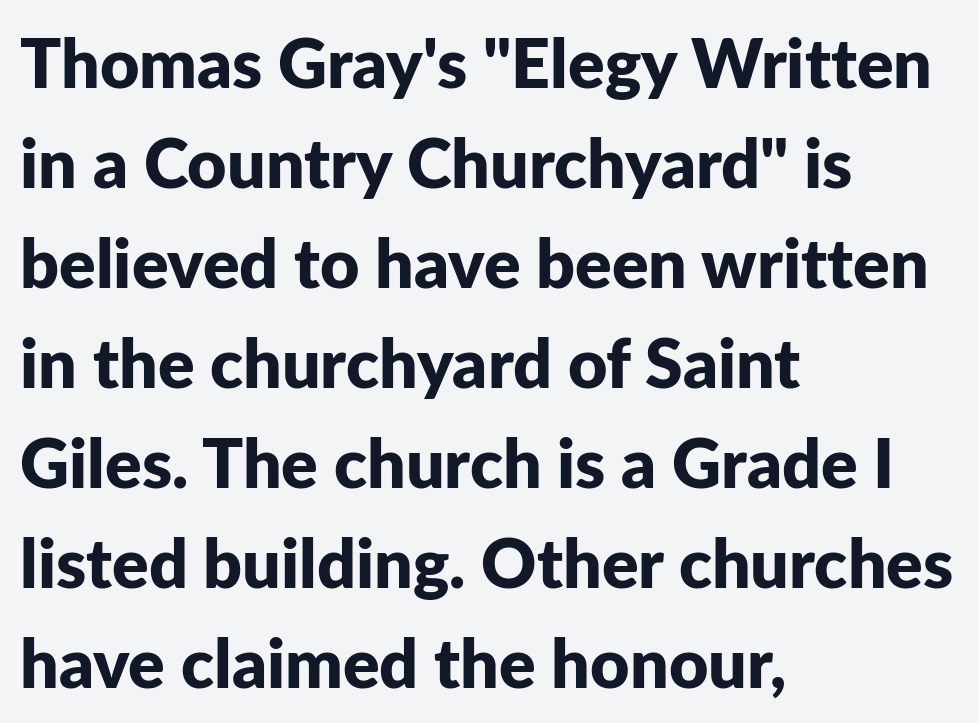
The specimen reads as upright at a glance. Students, this is bold: see how much ink each stroke carries. The paragraph has a hard left edge and a soft right edge. The passage shown is typed in a proportional face where columns would drift. Leading: standard. Look at the tracking — it's just the regular setting, nothing added.
